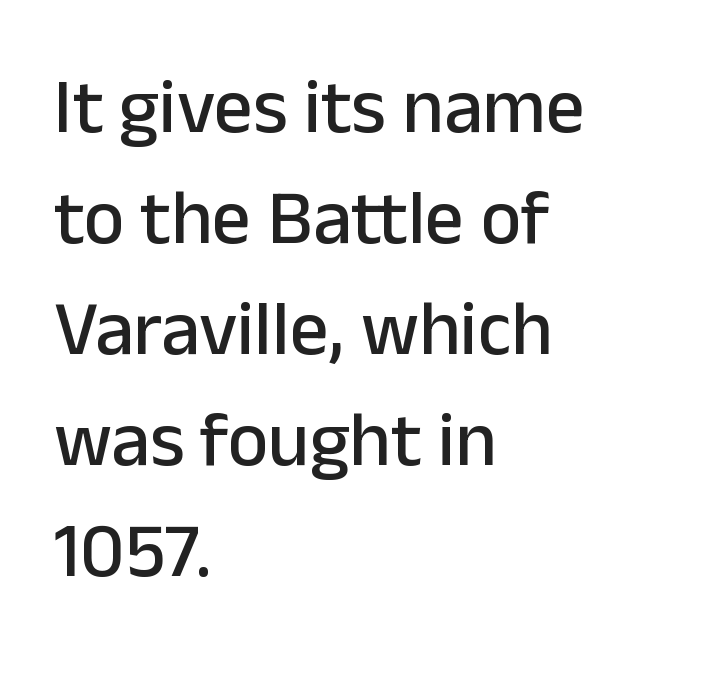
The image shows 77 px sans-serif type, upright; set left-aligned, normal line spacing (1.44x), normal letter spacing, not underlined; low stroke contrast and a medium x-height.
